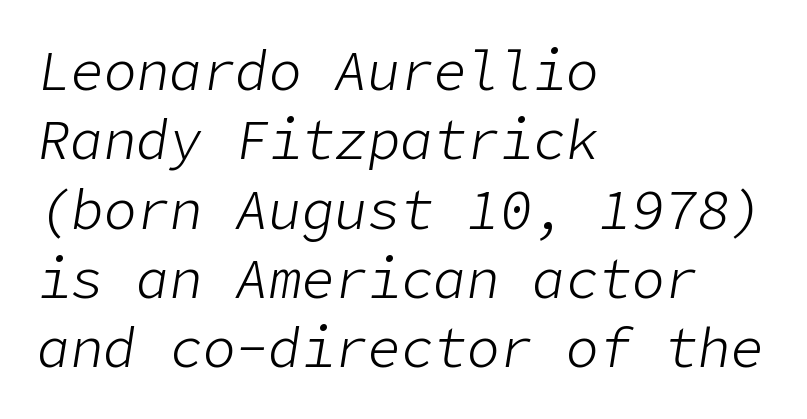
The space beneath each line is pristine and unruled. Would a proofreader flag this as italicized? Yes. Compared with a centered layout, this one pins lines to the left instead. Standard letterfit; no display-style spreading of the glyphs. No heavy texture on the line: the type isn't bold.
